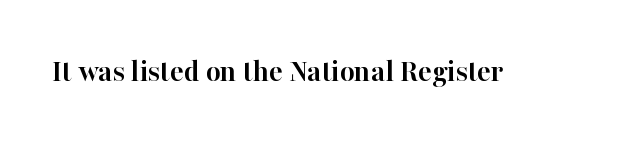
Q: Is the text bold? A: Yes.
Q: Is the text italic (slanted)? A: No, it is upright.
Q: Is the typeface a serif or a sans-serif typeface? A: Serif.
Q: Is the text underlined? A: No.
Q: Is the spacing between letters normal or unusually wide? A: Normal.
Q: Width (condensed, normal, or wide)? A: Normal.
Q: Stroke contrast? A: High.
Q: x-height? A: Medium.
Q: Monospaced? A: No.
